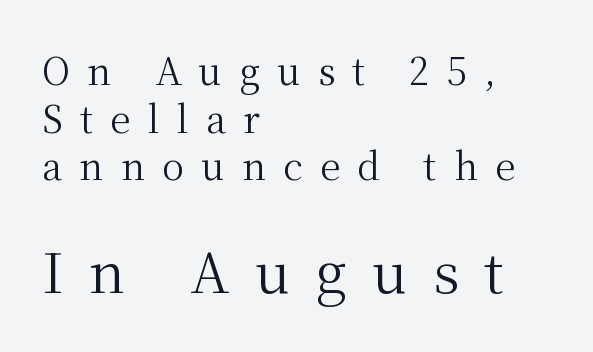
The image shows 55 px regular-weight serif type, upright; set left-aligned, normal line spacing (1.29x), unusually wide letter spacing (+0.46 em), not underlined; the second (bottom) block is 1.49x larger; medium stroke contrast and a medium x-height.
